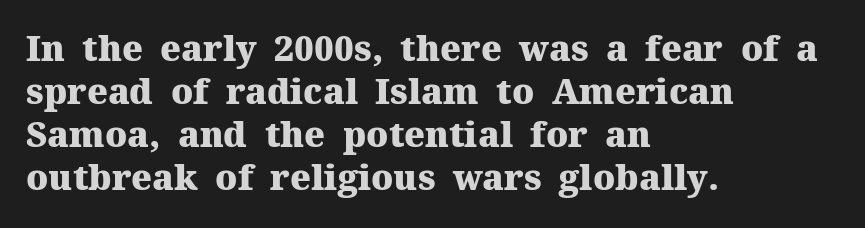
{"serif": "yes", "italic": "no", "bold": "yes", "weight": "heavy", "width": "normal", "stroke_contrast": "medium", "x_height": "medium", "monospaced": "no", "underline": "no", "align": "left", "line_spacing_ratio": 1.23, "letter_spacing": "normal", "letter_spacing_em": 0.0, "glyph_px": 35}
